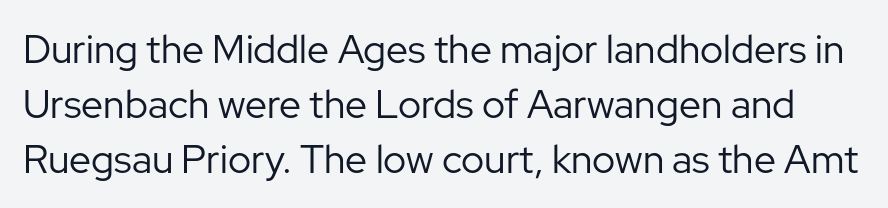
The image shows 39 px regular-weight sans-serif type, upright; set normal line spacing (1.41x), normal letter spacing, not underlined; low stroke contrast and a medium x-height.
